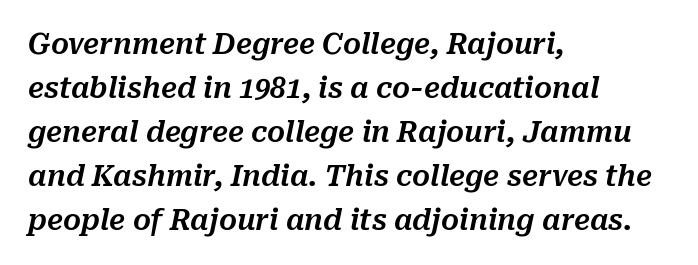
The rendering uses a moderate line-height, typical for paragraphs. The face used here is proportionally spaced, like ordinary book or web type. Descenders hang freely into open space. Honestly, the letter spacing is just normal — you wouldn't notice it.
